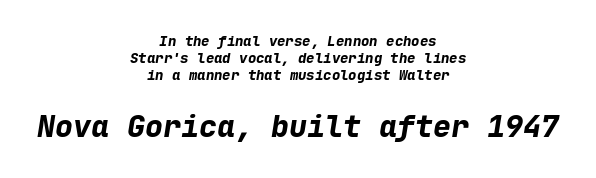
{"italic": "yes", "lean": "right", "slant_degrees": 9, "bold": "yes", "weight": "bold", "width": "normal", "stroke_contrast": "low", "x_height": "medium", "monospaced": "yes", "underline": "no", "align": "center", "line_spacing_ratio": 1.21, "letter_spacing": "normal", "letter_spacing_em": 0.0, "larger_block": "second", "size_ratio": 2.14, "glyph_px": 30}
